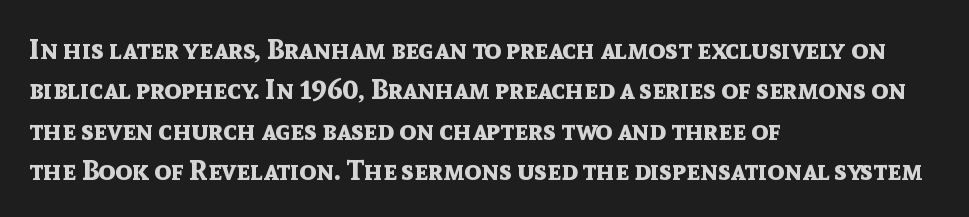
Q: Is the text bold? A: Yes.
Q: Is the text italic (slanted)? A: No, it is upright.
Q: Is the typeface a serif or a sans-serif typeface? A: Sans-serif.
Q: Is the text underlined? A: No.
Q: How is the paragraph aligned? A: Left-aligned.
Q: Is the spacing between letters normal or unusually wide? A: Normal.
Q: Is the spacing between lines tight, normal or loose? A: Normal.
Q: Width (condensed, normal, or wide)? A: Normal.
Q: x-height? A: Medium.
Q: Monospaced? A: No.
